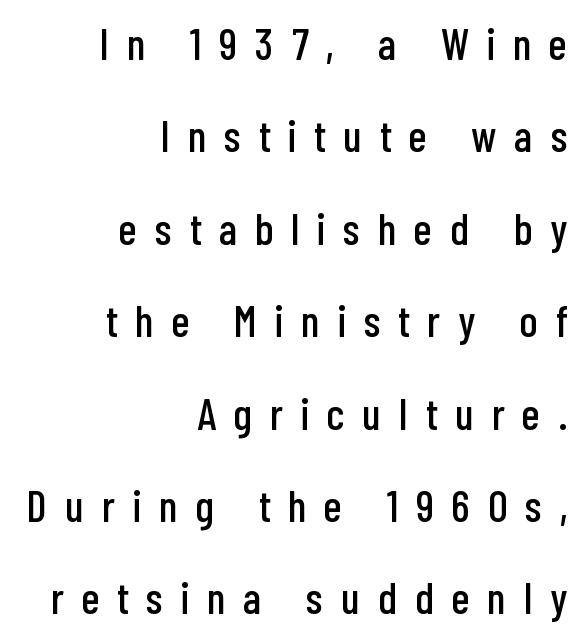
Decoration check: the copy has no underline. The lines in this sample share a right terminus and differ only in where they begin. You could fit nearly another row in the gap between these rows. Each letter keeps its own natural width here, so spacing adapts to shape. Grotesque or geometric, the face here clearly has no serifs. Posture: upright roman.
